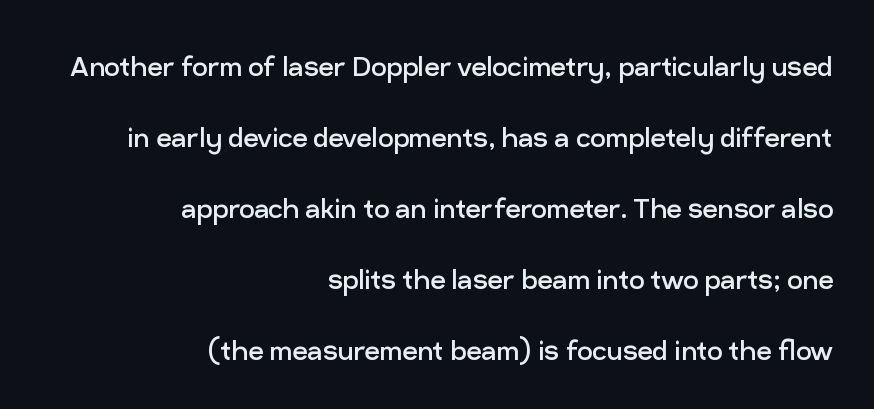
{"serif": "no", "italic": "no", "bold": "no", "weight": "regular", "width": "normal", "stroke_contrast": "low", "x_height": "medium", "monospaced": "no", "underline": "no", "align": "right", "line_spacing": "loose", "line_spacing_ratio": 2.09, "letter_spacing": "normal", "letter_spacing_em": 0.0, "glyph_px": 34}
